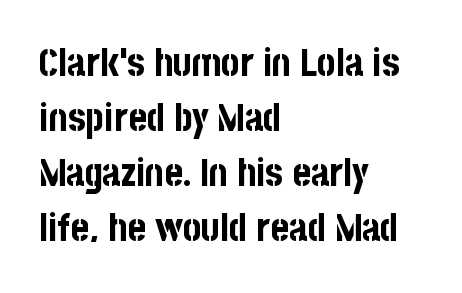
{"serif": "no", "italic": "no", "bold": "yes", "weight": "bold", "width": "condensed", "stroke_contrast": "low", "x_height": "large", "monospaced": "no", "underline": "no", "align": "left", "line_spacing": "normal", "line_spacing_ratio": 1.41, "letter_spacing": "normal", "letter_spacing_em": 0.0, "glyph_px": 39}
